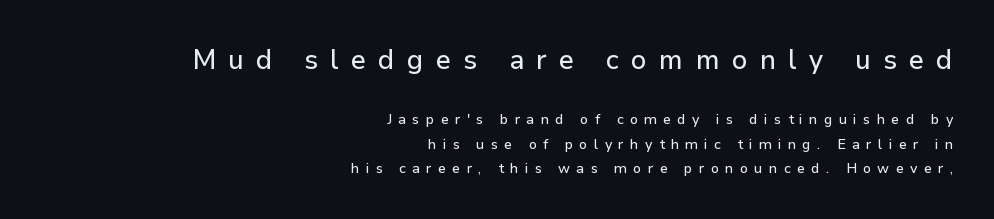
{"italic": "no", "underline": "no", "align": "right", "line_spacing_ratio": 1.73, "letter_spacing": "wide", "letter_spacing_em": 0.45, "larger_block": "first", "size_ratio": 1.93, "glyph_px": 27}
